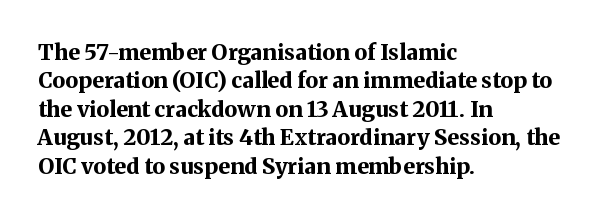
This is the regular roman posture of the typeface. The lines in this sample share a left origin and differ only in where they stop. Standard letterfit; no display-style spreading of the glyphs. Heavy-handed strokes throughout: this text is bold. The space directly below the letters is spotless.
